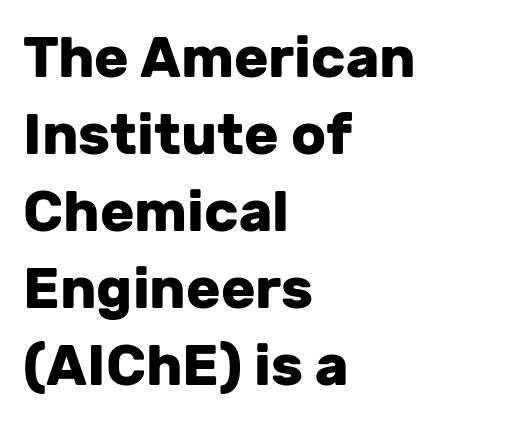
Rows of type keep a routine distance in the vertical direction. The lettering stays uniformly vertical, giving the passage a roman look. The strip under each line holds only bare page. The passage is arranged the way most books set body copy — flush left.
